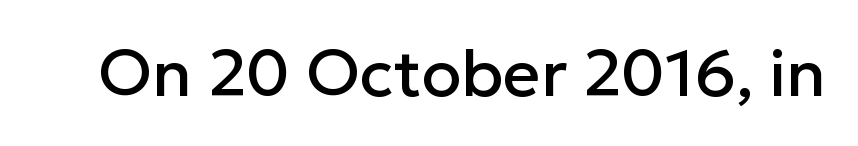
The passage shown is typed in a proportional face where columns would drift. Do the letters lean? They stand straight. Each row of text sits above clean, open space. Each word holds together tightly as a unit, with standard inter-letter gaps. This rendering employs a face without finishing strokes, i.e., a sans-serif.
